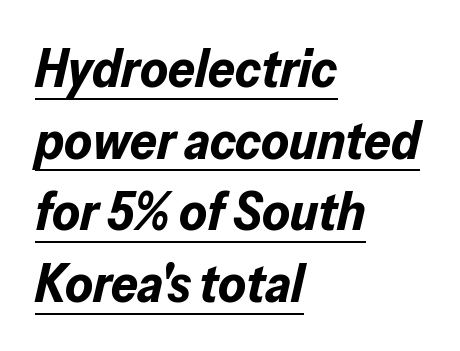
The image shows 53 px bold type, italic (leaning right); set left-aligned, normal line spacing (1.35x), normal letter spacing, underlined; low stroke contrast and a medium x-height.
